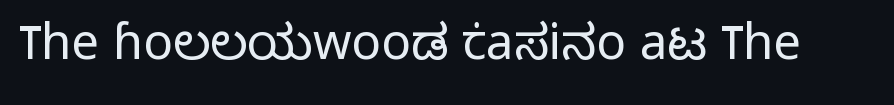
Q: Is the text bold? A: No.
Q: Is the text italic (slanted)? A: No, it is upright.
Q: Is the typeface a serif or a sans-serif typeface? A: Sans-serif.
Q: Is the text underlined? A: No.
Q: Is the spacing between letters normal or unusually wide? A: Normal.
Q: Width (condensed, normal, or wide)? A: Normal.
Q: Stroke contrast? A: Low.
Q: x-height? A: Medium.
Q: Monospaced? A: No.
